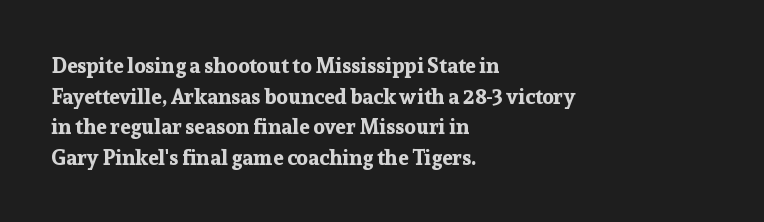
Glyph-to-glyph distance matches everyday printed text. If you drew a line through each stem, it would be perfectly vertical. Horizontal bands of white between lines are of average thickness. Type without underlining. The glyphs have the mass of a bold cut.
